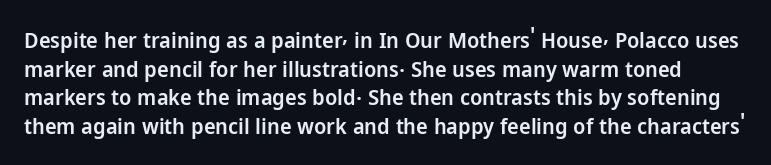
Upright lettering throughout. Rule under the text: the space is simply empty. Weight: semibold (demi). Words appear dense and cohesive because spacing is normal.
